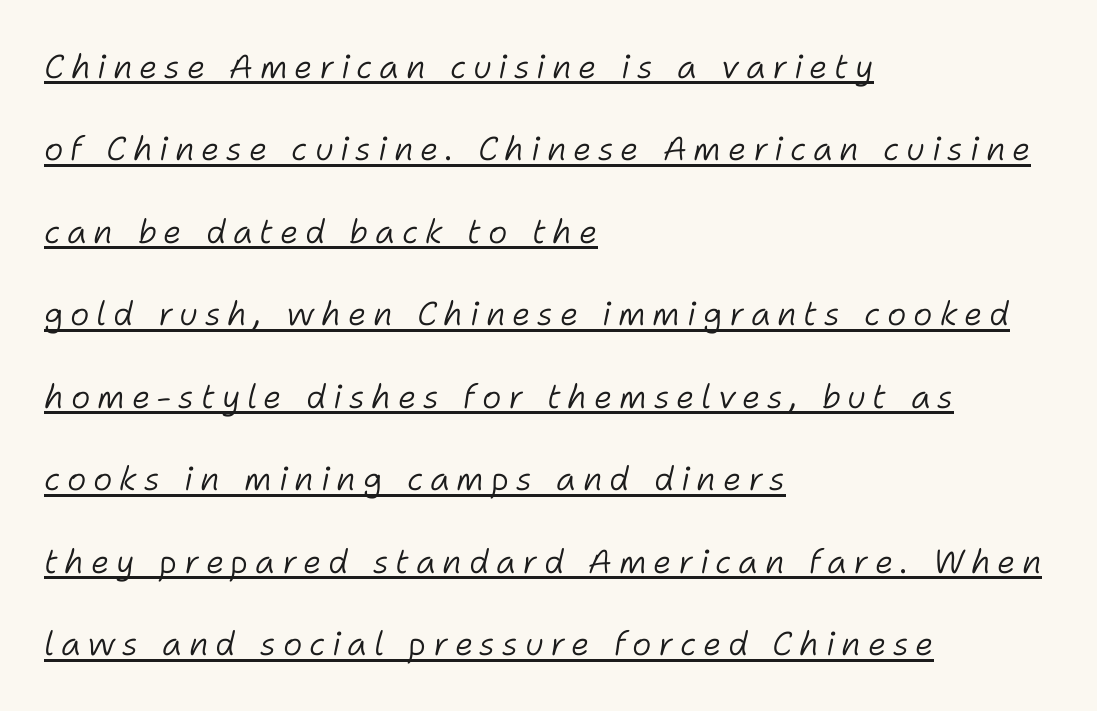
Q: Is the text bold? A: No.
Q: Is the text italic (slanted)? A: Yes, it leans right by about 11 degrees.
Q: Is the text underlined? A: Yes.
Q: How is the paragraph aligned? A: Left-aligned.
Q: Is the spacing between letters normal or unusually wide? A: Unusually wide.
Q: Is the spacing between lines tight, normal or loose? A: Loose.
Q: Width (condensed, normal, or wide)? A: Normal.
Q: Stroke contrast? A: Low.
Q: x-height? A: Medium.
Q: Monospaced? A: No.
